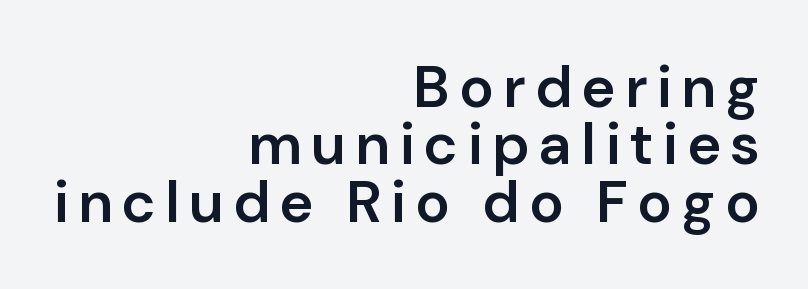
The area under the type is left untouched. The type family on display is of the sans-serif kind. Is there any slant? The stems are plumb. Each letter keeps its own natural width here, so spacing adapts to shape. The text block is weighted toward the right margin, trailing off unevenly leftward.
